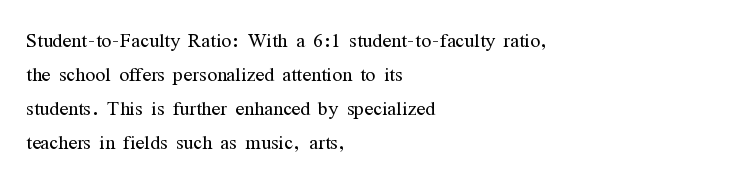
Q: Is the text bold? A: No.
Q: Is the text italic (slanted)? A: No, it is upright.
Q: Is the text underlined? A: No.
Q: How is the paragraph aligned? A: Left-aligned.
Q: Is the spacing between letters normal or unusually wide? A: Normal.
Q: Is the spacing between lines tight, normal or loose? A: Normal.
